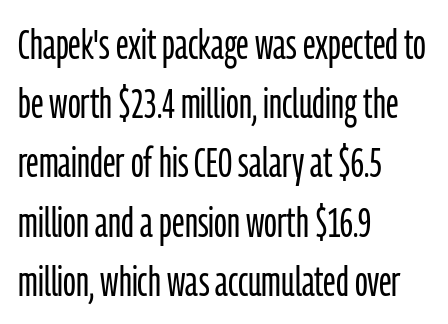
The image shows 42 px light, condensed sans-serif type, upright; set left-aligned, normal line spacing (1.41x), normal letter spacing, not underlined; low stroke contrast and a medium x-height.
